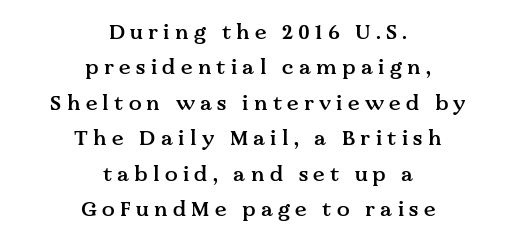
The image shows 21 px text type, upright; set centered, normal line spacing (1.69x), unusually wide letter spacing (+0.25 em), not underlined.
